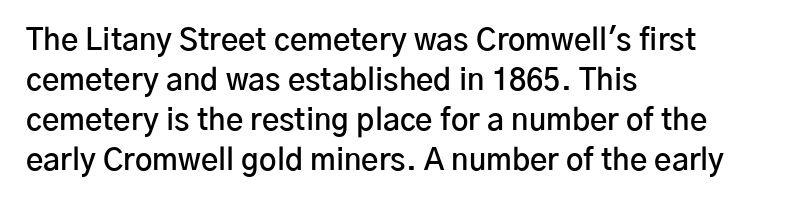
{"serif": "no", "italic": "no", "bold": "semi", "weight": "semibold", "width": "normal", "stroke_contrast": "low", "x_height": "medium", "monospaced": "no", "underline": "no", "align": "left", "line_spacing": "normal", "line_spacing_ratio": 1.33, "letter_spacing": "normal", "letter_spacing_em": 0.0, "glyph_px": 30}
